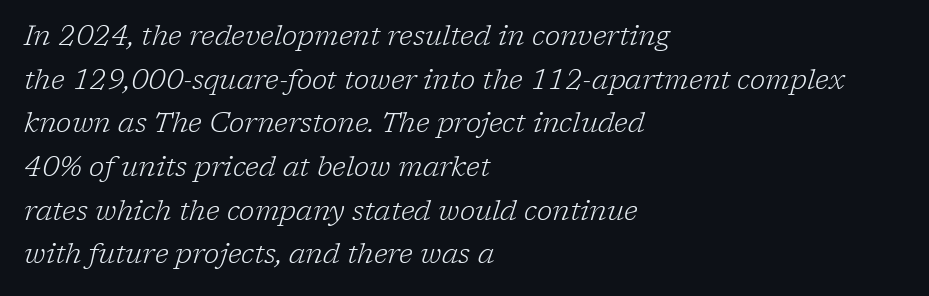
A light-to-regular cut is what we see here. Serif or sans? Serif — the stroke terminals have little feet. Every row of glyphs begins at an identical x-position on the left. Plain, unruled lines of type. The face used here is proportionally spaced, like ordinary book or web type.
